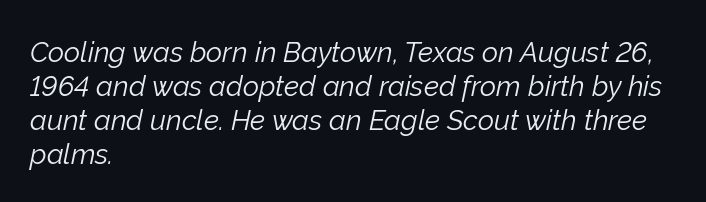
Q: Is the text bold? A: No.
Q: Is the text italic (slanted)? A: Yes, it leans right by about 12 degrees.
Q: Is the text underlined? A: No.
Q: How is the paragraph aligned? A: Left-aligned.
Q: Is the spacing between letters normal or unusually wide? A: Normal.
Q: Width (condensed, normal, or wide)? A: Normal.
Q: Stroke contrast? A: Low.
Q: x-height? A: Medium.
Q: Monospaced? A: No.
